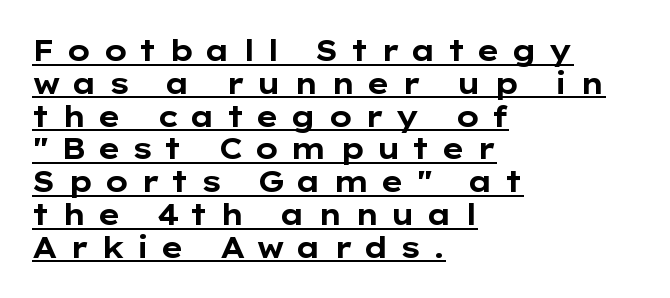
Q: Is the text bold? A: Yes.
Q: Is the text italic (slanted)? A: No, it is upright.
Q: Is the typeface a serif or a sans-serif typeface? A: Sans-serif.
Q: Is the text underlined? A: Yes.
Q: How is the paragraph aligned? A: Left-aligned.
Q: Is the spacing between letters normal or unusually wide? A: Unusually wide.
Q: Is the spacing between lines tight, normal or loose? A: Tight.
Q: Width (condensed, normal, or wide)? A: Wide.
Q: Stroke contrast? A: Low.
Q: x-height? A: Medium.
Q: Monospaced? A: No.
